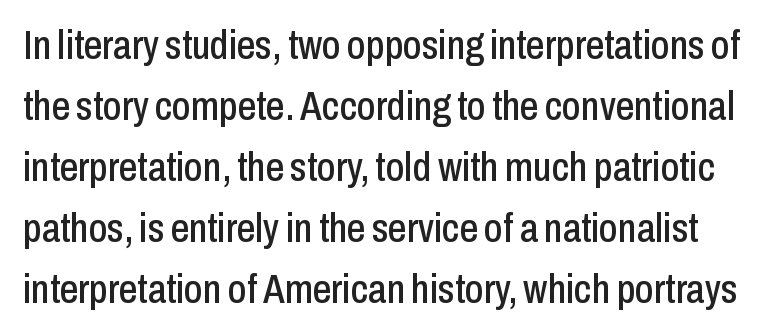
Q: Is the text italic (slanted)? A: No, it is upright.
Q: Is the typeface a serif or a sans-serif typeface? A: Sans-serif.
Q: Is the text underlined? A: No.
Q: Is the spacing between letters normal or unusually wide? A: Normal.
Q: Is the spacing between lines tight, normal or loose? A: Normal.
Q: Width (condensed, normal, or wide)? A: Condensed.
Q: Stroke contrast? A: Low.
Q: x-height? A: Medium.
Q: Monospaced? A: No.
